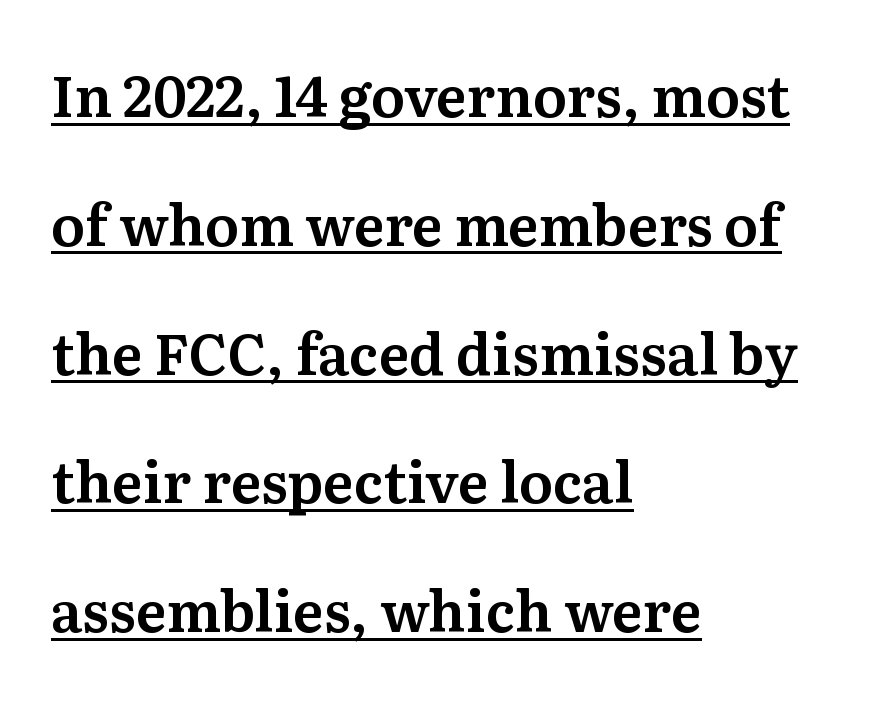
Q: Is the text italic (slanted)? A: No, it is upright.
Q: Is the typeface a serif or a sans-serif typeface? A: Serif.
Q: Is the text underlined? A: Yes.
Q: How is the paragraph aligned? A: Left-aligned.
Q: Is the spacing between letters normal or unusually wide? A: Normal.
Q: Is the spacing between lines tight, normal or loose? A: Loose.
Q: Width (condensed, normal, or wide)? A: Normal.
Q: Stroke contrast? A: Medium.
Q: x-height? A: Medium.
Q: Monospaced? A: No.
